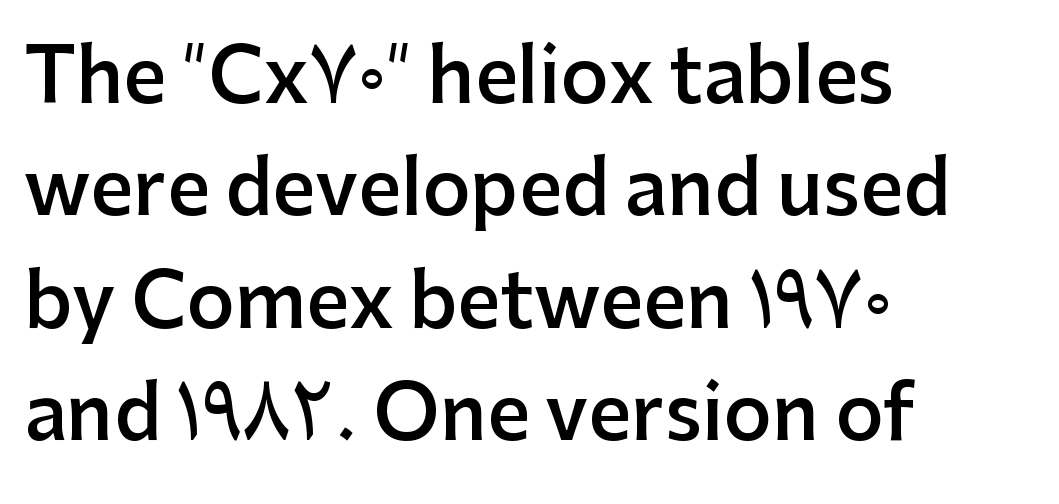
The image shows 75 px semibold sans-serif type, upright; set left-aligned, normal line spacing (1.5x), normal letter spacing, not underlined; low stroke contrast and a medium x-height.
